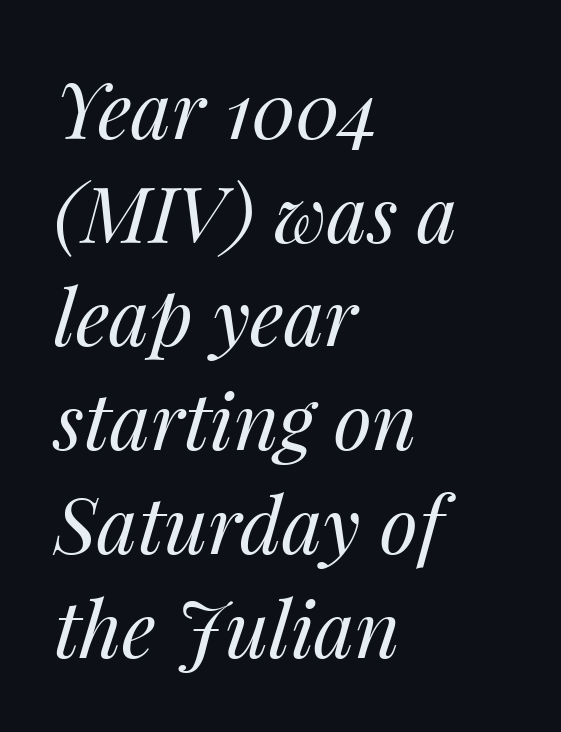
{"italic": "yes", "lean": "right", "slant_degrees": 14, "bold": "no", "weight": "regular", "width": "normal", "stroke_contrast": "medium", "x_height": "medium", "monospaced": "no", "underline": "no", "align": "left", "line_spacing": "normal", "line_spacing_ratio": 1.33, "letter_spacing": "normal", "letter_spacing_em": 0.0, "glyph_px": 78}
